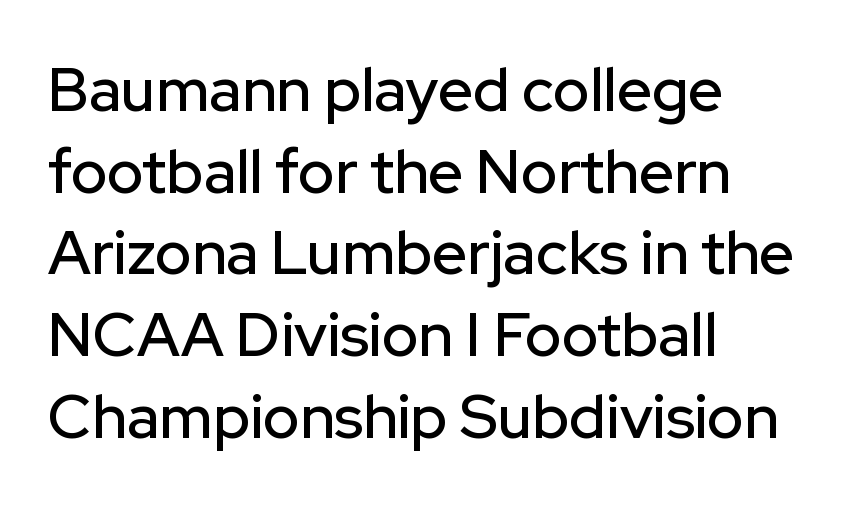
Q: Is the text italic (slanted)? A: No, it is upright.
Q: Is the typeface a serif or a sans-serif typeface? A: Sans-serif.
Q: Is the text underlined? A: No.
Q: How is the paragraph aligned? A: Left-aligned.
Q: Is the spacing between letters normal or unusually wide? A: Normal.
Q: Is the spacing between lines tight, normal or loose? A: Normal.
Q: Width (condensed, normal, or wide)? A: Normal.
Q: Stroke contrast? A: Low.
Q: x-height? A: Medium.
Q: Monospaced? A: No.
